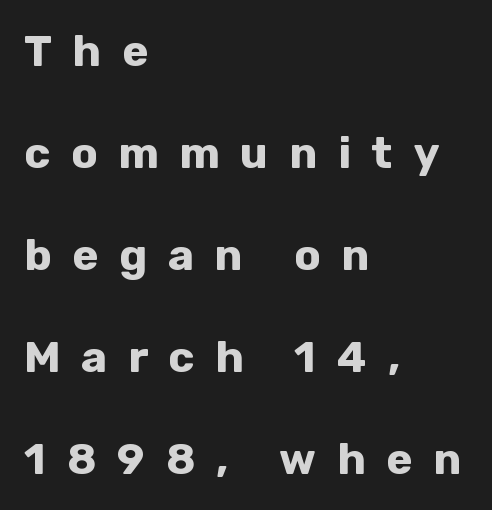
Honestly, the letter spacing is so wide it's the main thing you notice. The designer dialed line spacing up above the default. To sum up the face: it is a sans, with no serifs. How heavy is the stroke? Heavy — this is a bold. The space directly below the letters is spotless.
